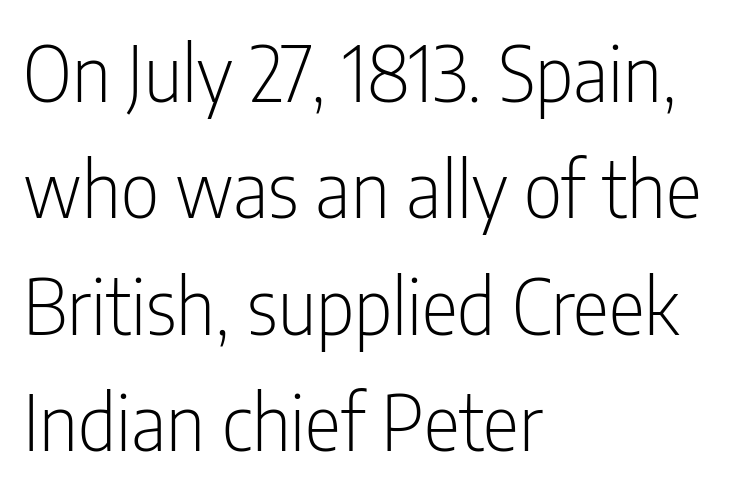
Type without underlining. Is there much room between lines? A standard amount, neither cramped nor airy. Looks like regular typesetting: each glyph gets only the width it needs. Nope, no serifs anywhere on these letters. Words appear dense and cohesive because spacing is normal. A student would call this left alignment; a typographer would say flush left, rag right.
